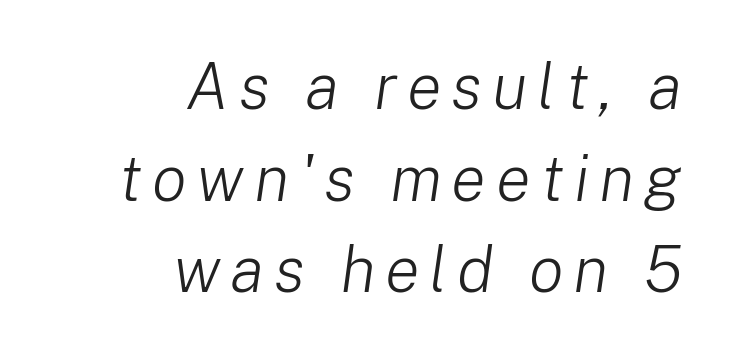
The image shows 65 px light type, italic (leaning right); set right-aligned, normal line spacing (1.41x), not underlined; low stroke contrast and a medium x-height.
